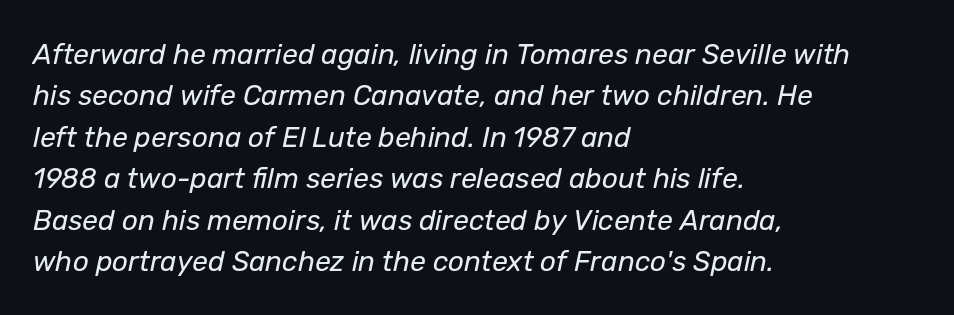
{"italic": "yes", "lean": "right", "slant_degrees": 12, "bold": "no", "weight": "regular", "width": "normal", "stroke_contrast": "low", "x_height": "medium", "monospaced": "no", "underline": "no", "align": "left", "line_spacing": "normal", "line_spacing_ratio": 1.48, "letter_spacing": "normal", "letter_spacing_em": 0.0, "glyph_px": 28}
